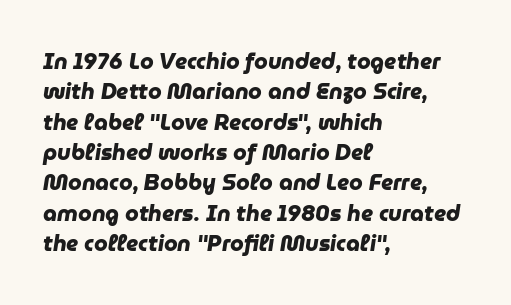
Q: Is the text bold? A: Yes.
Q: Is the text underlined? A: No.
Q: How is the paragraph aligned? A: Left-aligned.
Q: Is the spacing between letters normal or unusually wide? A: Normal.
Q: Is the spacing between lines tight, normal or loose? A: Normal.
